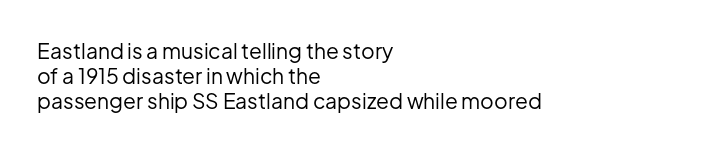
The letterforms sit shoulder to shoulder at normal distance. Typeset ragged right — the left edge is the straight one. The lettering holds an erect, upright posture throughout. Vertical stems look standard width or narrower in stroke. Beneath every word, the page is bare.
